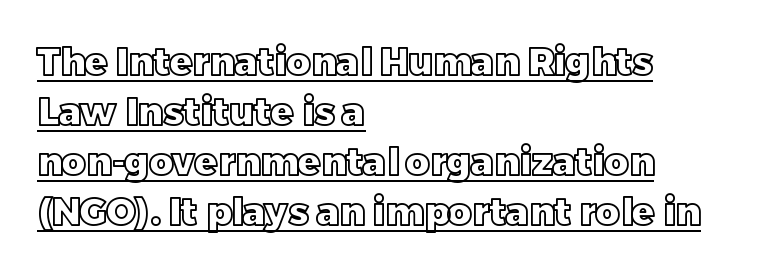
Q: Is the text italic (slanted)? A: No, it is upright.
Q: Is the text underlined? A: Yes.
Q: How is the paragraph aligned? A: Left-aligned.
Q: Is the spacing between letters normal or unusually wide? A: Normal.
Q: Is the spacing between lines tight, normal or loose? A: Normal.
Q: Width (condensed, normal, or wide)? A: Normal.
Q: x-height? A: Large.
Q: Monospaced? A: No.
